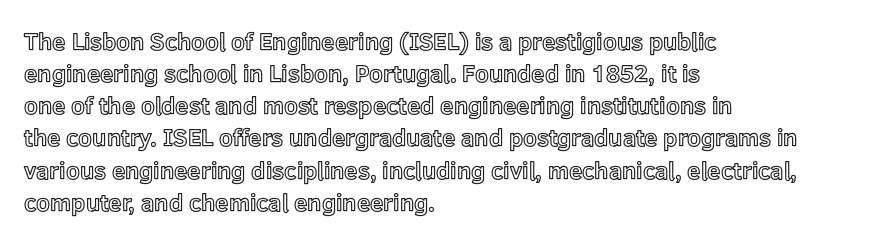
The image shows 24 px text type, upright; set left-aligned, normal line spacing (1.34x), normal letter spacing, not underlined.
